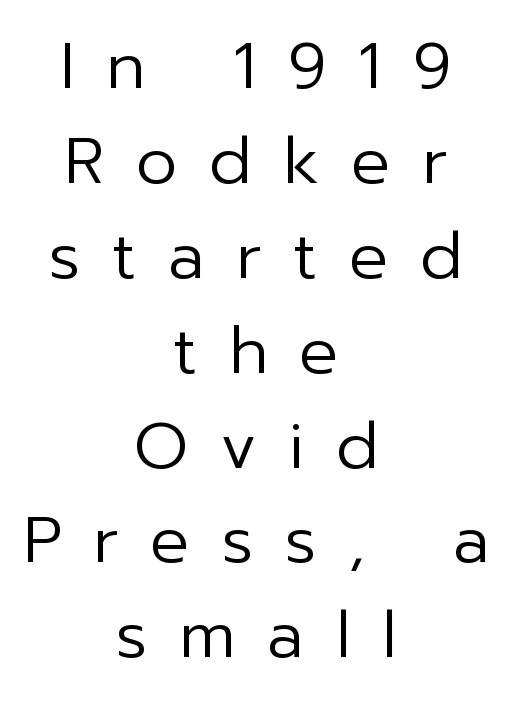
{"serif": "no", "italic": "no", "bold": "no", "weight": "regular", "width": "normal", "stroke_contrast": "low", "x_height": "medium", "monospaced": "no", "underline": "no", "align": "center", "line_spacing": "normal", "line_spacing_ratio": 1.46, "letter_spacing": "wide", "letter_spacing_em": 0.49, "glyph_px": 65}
